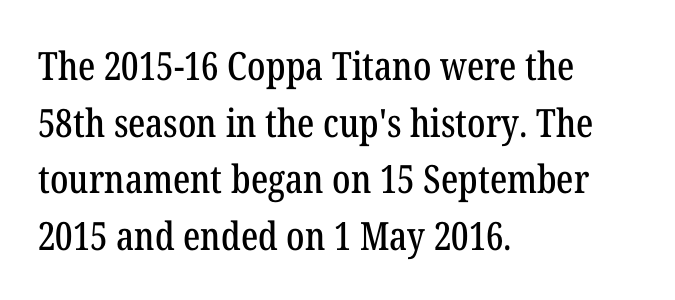
Alignment: flush left. Think of a printed novel: that variable character pitch is what you see here. The typography opts for an upright posture over an oblique one. Between one letter and the next there's only the usual sliver of space.
